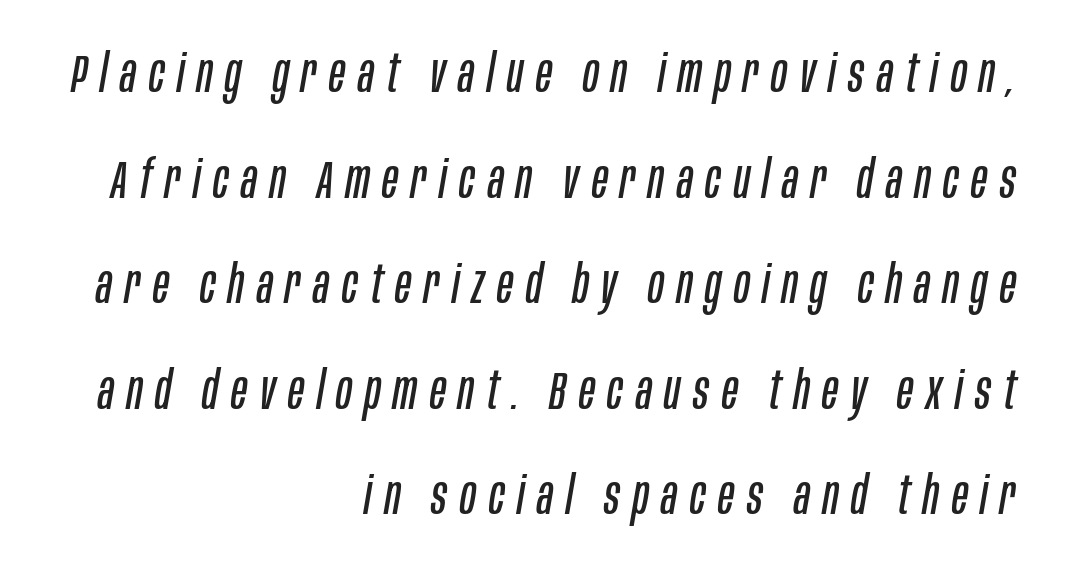
Q: Is the text bold? A: No.
Q: Is the text italic (slanted)? A: Yes, it leans right by about 10 degrees.
Q: Is the text underlined? A: No.
Q: How is the paragraph aligned? A: Right-aligned.
Q: Is the spacing between letters normal or unusually wide? A: Unusually wide.
Q: Is the spacing between lines tight, normal or loose? A: Loose.
Q: Width (condensed, normal, or wide)? A: Condensed.
Q: Stroke contrast? A: Low.
Q: x-height? A: Large.
Q: Monospaced? A: No.
